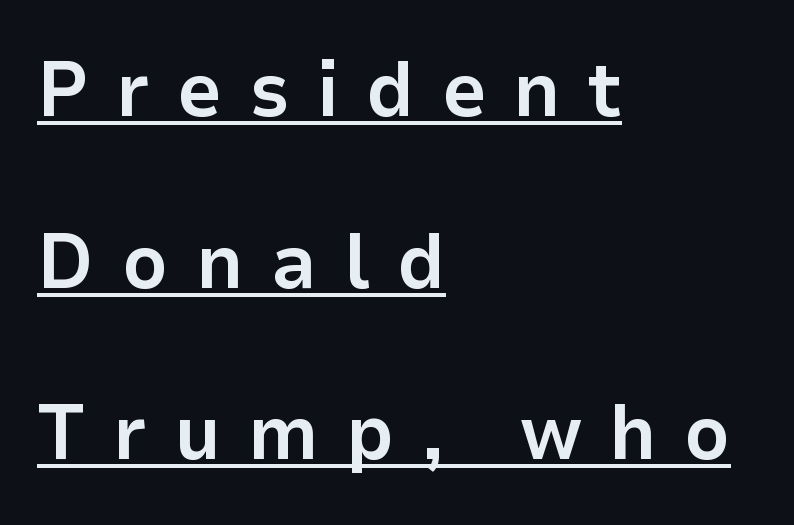
Q: Is the text bold? A: Yes.
Q: Is the text italic (slanted)? A: No, it is upright.
Q: Is the typeface a serif or a sans-serif typeface? A: Sans-serif.
Q: Is the text underlined? A: Yes.
Q: How is the paragraph aligned? A: Left-aligned.
Q: Is the spacing between letters normal or unusually wide? A: Unusually wide.
Q: Is the spacing between lines tight, normal or loose? A: Loose.
Q: Width (condensed, normal, or wide)? A: Normal.
Q: Stroke contrast? A: Low.
Q: x-height? A: Medium.
Q: Monospaced? A: No.
